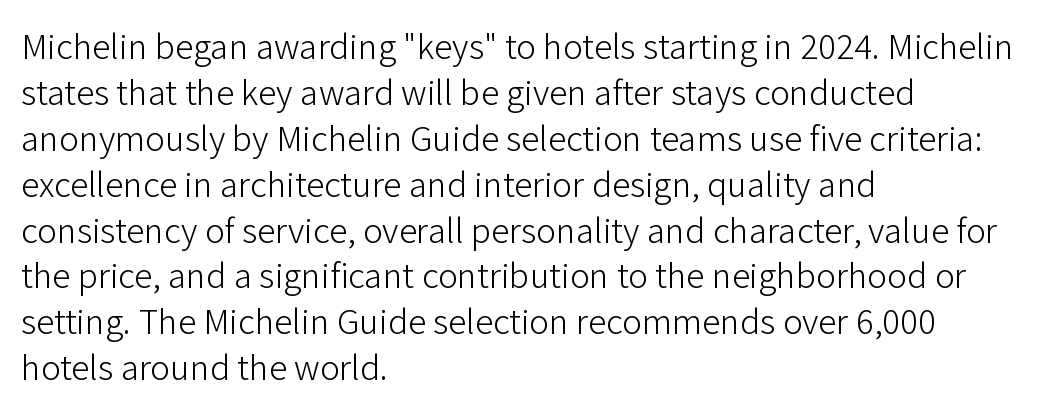
The image shows 37 px light sans-serif type, upright; set left-aligned, line spacing 1.24x, normal letter spacing, not underlined; low stroke contrast and a medium x-height.
